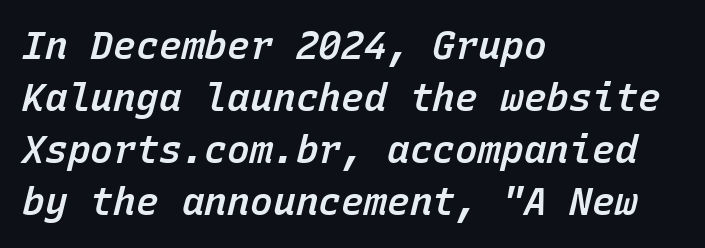
Q: Is the text bold? A: Semi-bold.
Q: Is the text italic (slanted)? A: Yes, it leans right by about 15 degrees.
Q: Is the text underlined? A: No.
Q: How is the paragraph aligned? A: Left-aligned.
Q: Is the spacing between letters normal or unusually wide? A: Normal.
Q: Is the spacing between lines tight, normal or loose? A: Normal.
Q: Width (condensed, normal, or wide)? A: Normal.
Q: Stroke contrast? A: Low.
Q: x-height? A: Medium.
Q: Monospaced? A: Yes.
